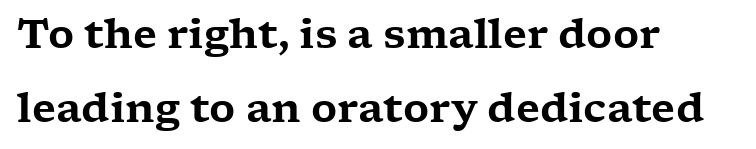
{"serif": "yes", "italic": "no", "width": "wide", "stroke_contrast": "low", "x_height": "medium", "monospaced": "no", "underline": "no", "align": "left", "line_spacing_ratio": 1.85, "letter_spacing": "normal", "letter_spacing_em": 0.0, "glyph_px": 40}
